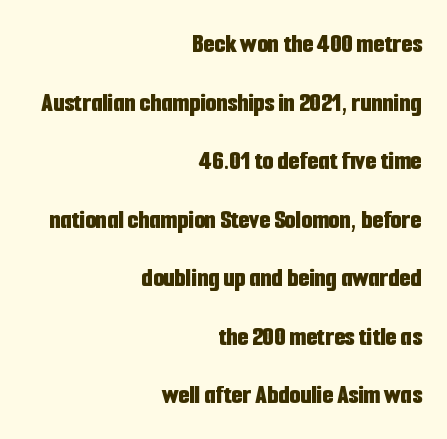
{"serif": "no", "italic": "no", "bold": "yes", "weight": "bold", "width": "condensed", "stroke_contrast": "low", "x_height": "medium", "monospaced": "no", "underline": "no", "align": "right", "line_spacing": "loose", "line_spacing_ratio": 2.09, "letter_spacing": "normal", "letter_spacing_em": 0.0, "glyph_px": 28}
